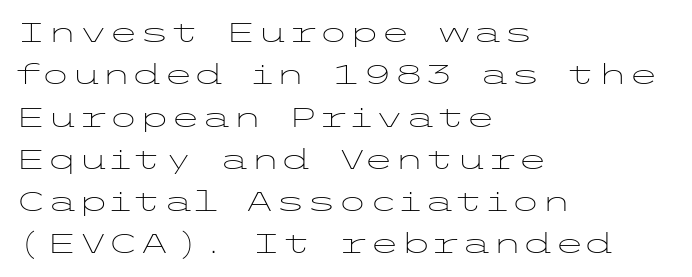
{"serif": "no", "italic": "no", "bold": "no", "weight": "light", "width": "wide", "stroke_contrast": "low", "x_height": "medium", "underline": "no", "align": "left", "line_spacing": "normal", "line_spacing_ratio": 1.51, "letter_spacing": "normal", "letter_spacing_em": 0.0, "glyph_px": 28}
